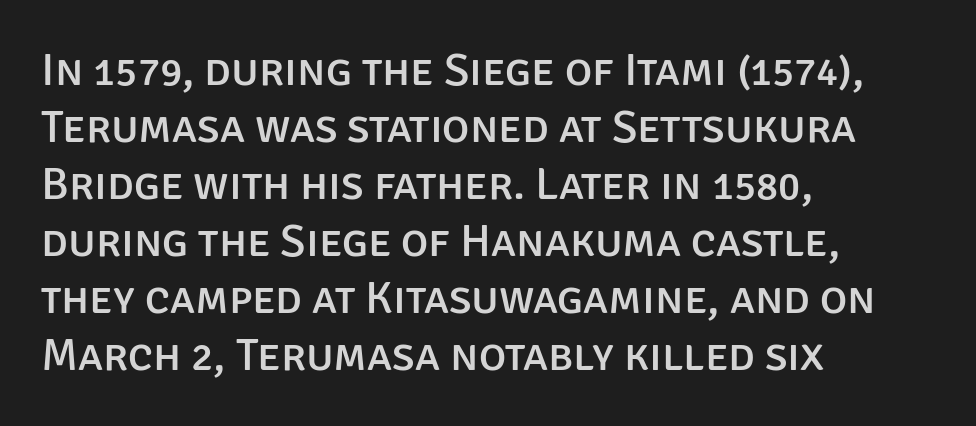
{"serif": "no", "italic": "no", "width": "normal", "stroke_contrast": "low", "x_height": "large", "monospaced": "no", "underline": "no", "align": "left", "line_spacing_ratio": 1.24, "letter_spacing": "normal", "letter_spacing_em": 0.0, "glyph_px": 46}
